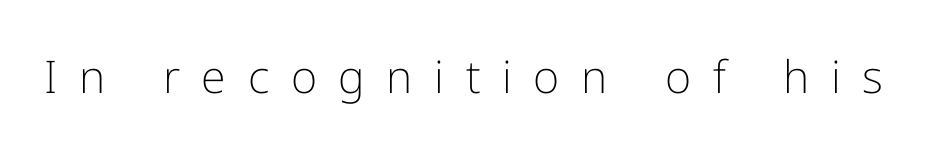
Each word looks stretched out because of the extra space between its letters. Ascenders rise straight up at ninety degrees. Heft: none added — not bold. Varying glyph widths throughout — classic text-font behaviour. Letterform terminals end flat and unadorned throughout the passage. The string is rendered with underlining switched off.
